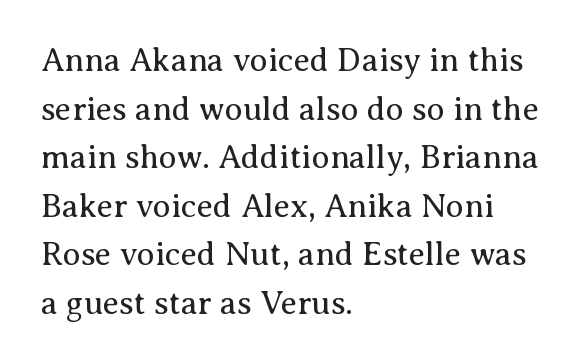
Q: Is the text bold? A: No.
Q: Is the text italic (slanted)? A: No, it is upright.
Q: Is the typeface a serif or a sans-serif typeface? A: Serif.
Q: Is the text underlined? A: No.
Q: How is the paragraph aligned? A: Left-aligned.
Q: Is the spacing between letters normal or unusually wide? A: Normal.
Q: Is the spacing between lines tight, normal or loose? A: Normal.
Q: Width (condensed, normal, or wide)? A: Normal.
Q: Stroke contrast? A: Medium.
Q: x-height? A: Medium.
Q: Monospaced? A: No.
